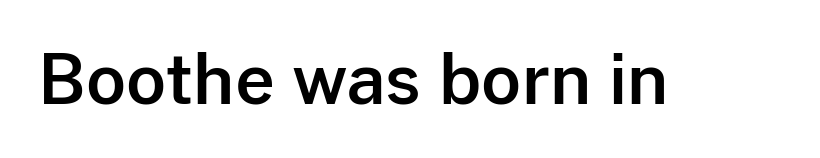
{"serif": "no", "italic": "no", "width": "normal", "stroke_contrast": "low", "x_height": "medium", "monospaced": "no", "underline": "no", "letter_spacing": "normal", "letter_spacing_em": 0.0, "glyph_px": 69}
